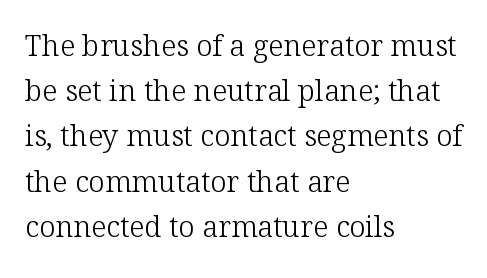
{"serif": "yes", "italic": "no", "bold": "no", "weight": "light", "width": "normal", "stroke_contrast": "low", "x_height": "medium", "monospaced": "no", "underline": "no", "align": "left", "line_spacing": "normal", "line_spacing_ratio": 1.56, "letter_spacing": "normal", "letter_spacing_em": 0.0, "glyph_px": 29}
